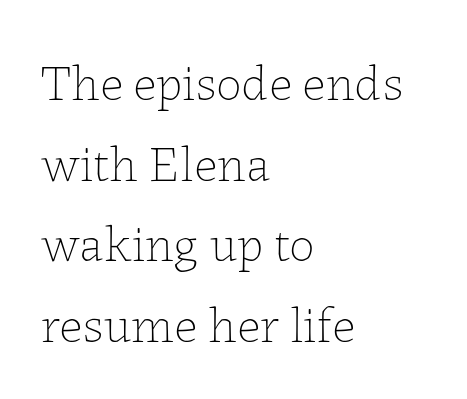
{"italic": "no", "bold": "no", "weight": "thin", "width": "normal", "stroke_contrast": "low", "x_height": "medium", "monospaced": "no", "underline": "no", "align": "left", "line_spacing": "normal", "line_spacing_ratio": 1.58, "letter_spacing": "normal", "letter_spacing_em": 0.0, "glyph_px": 51}
